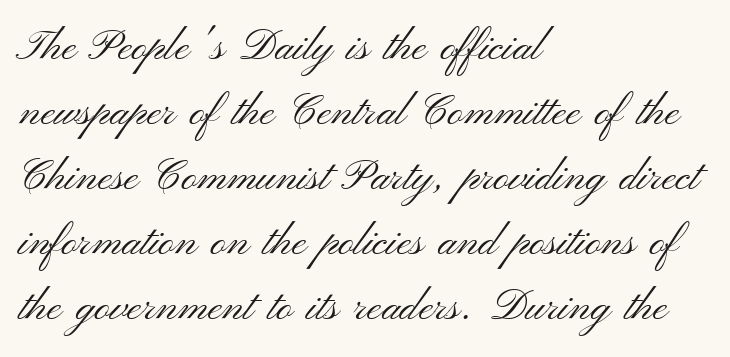
{"serif": "no", "bold": "no", "weight": "light", "width": "wide", "stroke_contrast": "medium", "x_height": "small", "monospaced": "no", "underline": "no", "align": "left", "line_spacing": "normal", "line_spacing_ratio": 1.51, "letter_spacing": "normal", "letter_spacing_em": 0.0, "glyph_px": 43}
